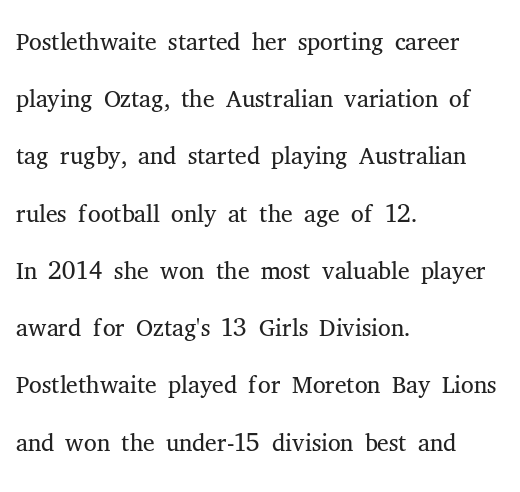
{"serif": "yes", "italic": "no", "bold": "no", "weight": "light", "width": "normal", "stroke_contrast": "medium", "x_height": "medium", "monospaced": "no", "underline": "no", "align": "left", "line_spacing": "normal", "line_spacing_ratio": 1.59, "letter_spacing": "normal", "letter_spacing_em": 0.0, "glyph_px": 36}
